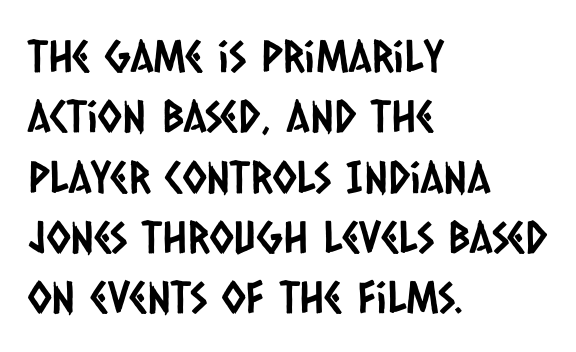
The rendering shows plain stroke endings on the letterforms — a sans-serif design. The rag falls on the right side of this text block. Check the space under the baseline: it is left empty. Here the designer chose a conventional face with non-uniform glyph widths. Caption: standard tracking, unaltered.
